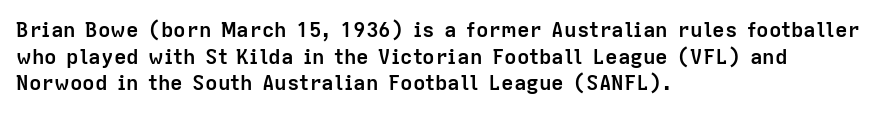
Q: Is the text bold? A: Yes.
Q: Is the text italic (slanted)? A: No, it is upright.
Q: Is the text underlined? A: No.
Q: How is the paragraph aligned? A: Left-aligned.
Q: Is the spacing between letters normal or unusually wide? A: Normal.
Q: Is the spacing between lines tight, normal or loose? A: Normal.
